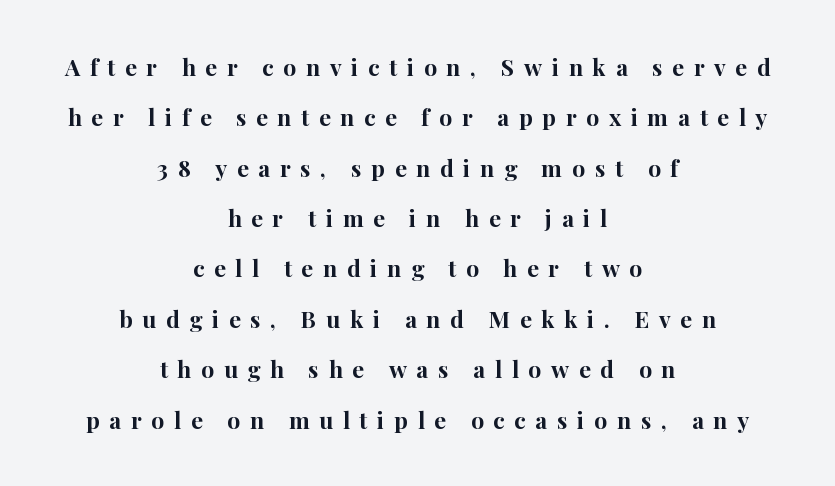
A student would call this center alignment; a typographer would say set centered. Leading: increased. These lines were composed using upright roman letters. The foot of each line stays bare and open.
